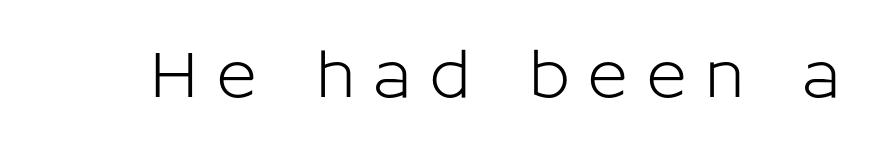
{"serif": "no", "italic": "no", "width": "normal", "stroke_contrast": "low", "x_height": "medium", "monospaced": "no", "underline": "no", "letter_spacing": "wide", "letter_spacing_em": 0.27, "glyph_px": 63}
